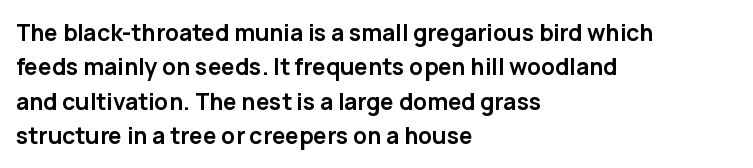
The image shows 23 px bold type, upright; set left-aligned, normal line spacing (1.5x), normal letter spacing, not underlined.
